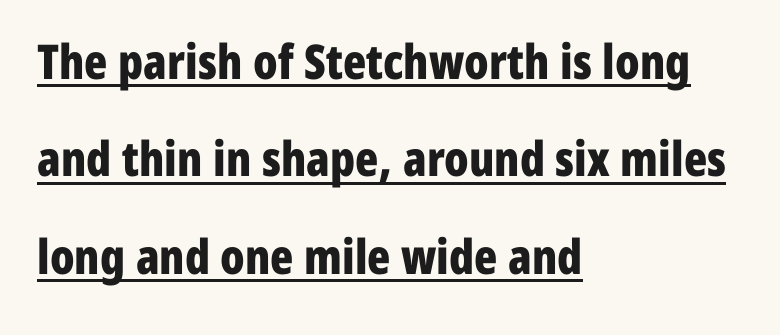
{"serif": "no", "italic": "no", "bold": "yes", "weight": "bold", "width": "condensed", "stroke_contrast": "low", "x_height": "medium", "monospaced": "no", "underline": "yes", "align": "left", "line_spacing": "loose", "line_spacing_ratio": 2.03, "letter_spacing": "normal", "letter_spacing_em": 0.0, "glyph_px": 48}
